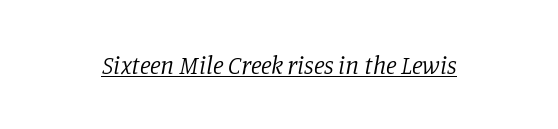
{"italic": "yes", "lean": "right", "slant_degrees": 11, "bold": "no", "underline": "yes", "letter_spacing": "normal", "letter_spacing_em": 0.0, "glyph_px": 25}
